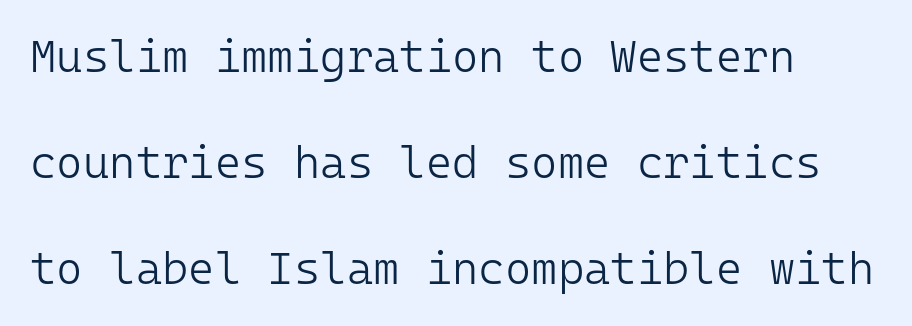
Is the block centered? No — it sits flush against the left margin. Underline: absent. Caption: standard tracking, unaltered. If you drew a line through each stem, it would be perfectly vertical. This sample has the even, mechanical cadence of fixed-width lettering.
